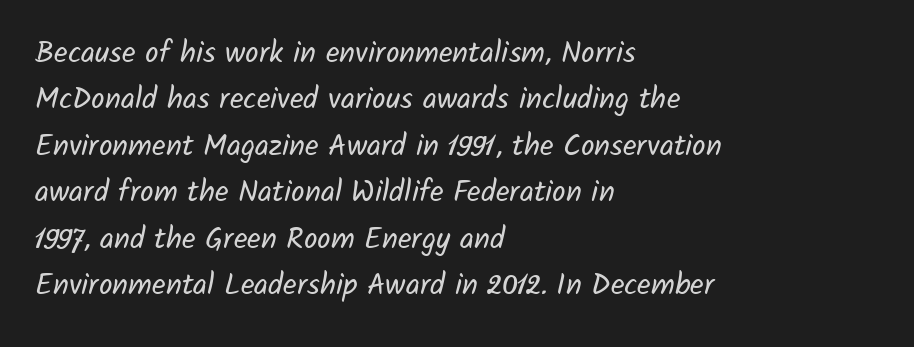
{"serif": "no", "bold": "no", "weight": "regular", "width": "normal", "stroke_contrast": "low", "x_height": "medium", "monospaced": "no", "underline": "no", "align": "left", "line_spacing": "normal", "line_spacing_ratio": 1.55, "letter_spacing": "normal", "letter_spacing_em": 0.0, "glyph_px": 30}
